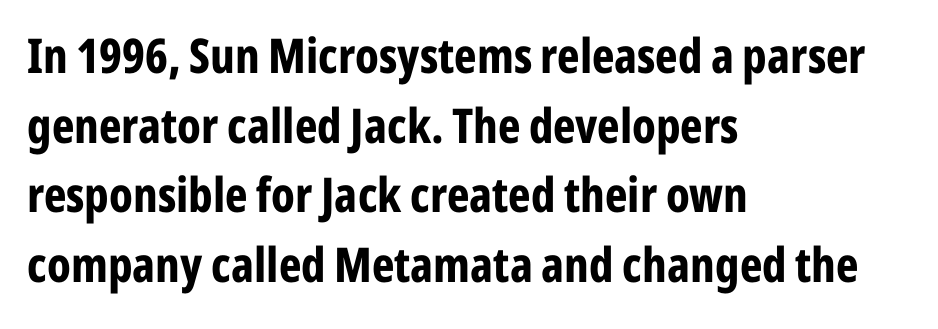
Q: Is the text bold? A: Yes.
Q: Is the text italic (slanted)? A: No, it is upright.
Q: Is the typeface a serif or a sans-serif typeface? A: Sans-serif.
Q: Is the text underlined? A: No.
Q: How is the paragraph aligned? A: Left-aligned.
Q: Is the spacing between letters normal or unusually wide? A: Normal.
Q: Is the spacing between lines tight, normal or loose? A: Normal.
Q: Width (condensed, normal, or wide)? A: Condensed.
Q: Stroke contrast? A: Low.
Q: x-height? A: Medium.
Q: Monospaced? A: No.
